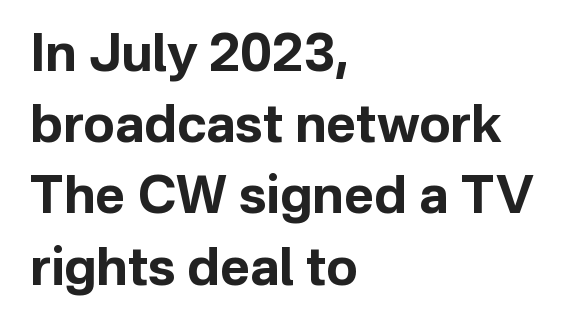
{"serif": "no", "italic": "no", "bold": "yes", "weight": "bold", "width": "normal", "stroke_contrast": "low", "x_height": "medium", "monospaced": "no", "underline": "no", "align": "left", "line_spacing": "normal", "line_spacing_ratio": 1.37, "letter_spacing": "normal", "letter_spacing_em": 0.0, "glyph_px": 52}
